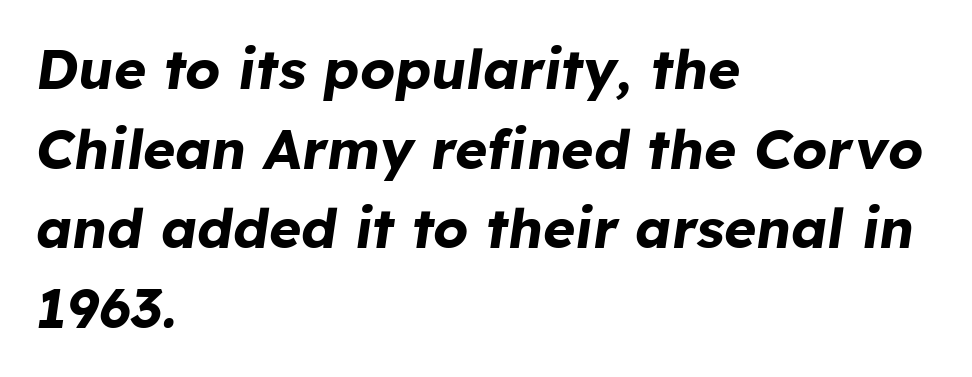
Q: Is the text bold? A: Yes.
Q: Is the text italic (slanted)? A: Yes, it leans right by about 8 degrees.
Q: Is the text underlined? A: No.
Q: How is the paragraph aligned? A: Left-aligned.
Q: Is the spacing between letters normal or unusually wide? A: Normal.
Q: Is the spacing between lines tight, normal or loose? A: Normal.
Q: Width (condensed, normal, or wide)? A: Normal.
Q: Stroke contrast? A: Low.
Q: x-height? A: Medium.
Q: Monospaced? A: No.
